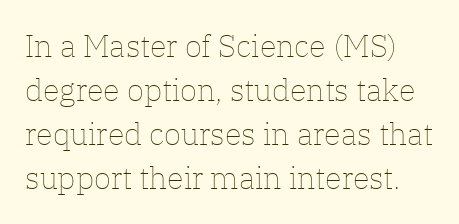
Q: Is the text bold? A: No.
Q: Is the text italic (slanted)? A: No, it is upright.
Q: Is the text underlined? A: No.
Q: Is the spacing between letters normal or unusually wide? A: Normal.
Q: Is the spacing between lines tight, normal or loose? A: Normal.
Q: Width (condensed, normal, or wide)? A: Normal.
Q: Stroke contrast? A: Low.
Q: x-height? A: Medium.
Q: Monospaced? A: No.
